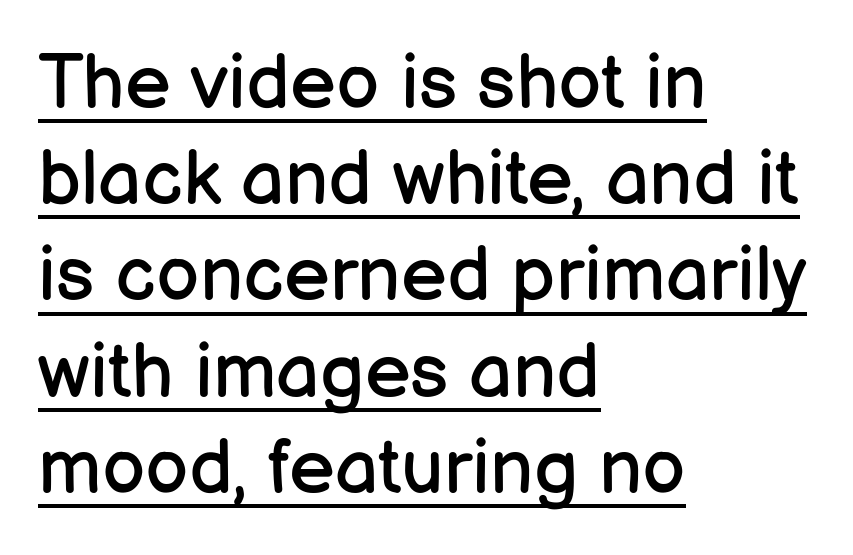
{"serif": "no", "italic": "no", "bold": "no", "weight": "regular", "width": "normal", "stroke_contrast": "low", "x_height": "medium", "monospaced": "no", "underline": "yes", "align": "left", "line_spacing": "normal", "line_spacing_ratio": 1.25, "letter_spacing": "normal", "letter_spacing_em": 0.0, "glyph_px": 77}
